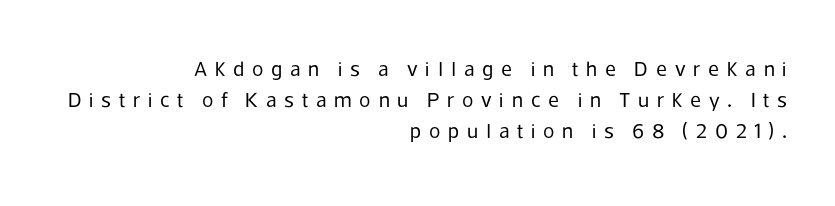
The image shows 21 px text type, upright; set right-aligned, normal line spacing (1.48x), unusually wide letter spacing (+0.37 em), not underlined.
